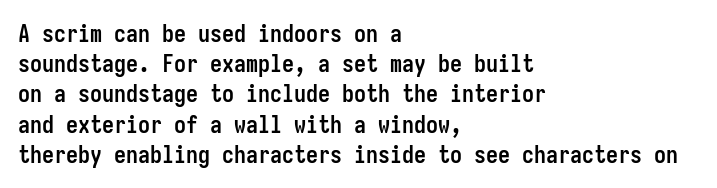
Q: Is the text bold? A: Yes.
Q: Is the text italic (slanted)? A: No, it is upright.
Q: Is the text underlined? A: No.
Q: How is the paragraph aligned? A: Left-aligned.
Q: Is the spacing between letters normal or unusually wide? A: Normal.
Q: Is the spacing between lines tight, normal or loose? A: Normal.
